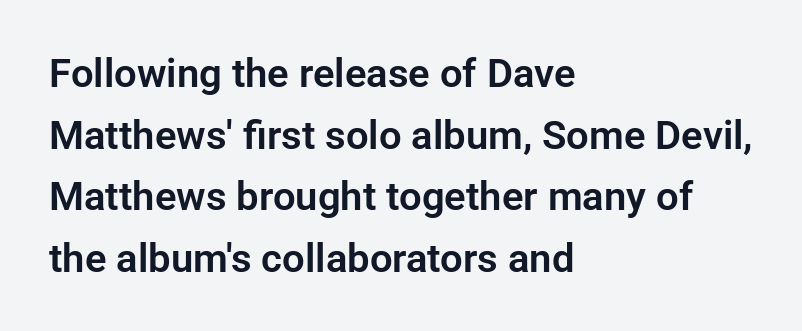
{"serif": "no", "italic": "no", "width": "normal", "stroke_contrast": "low", "x_height": "medium", "monospaced": "no", "underline": "no", "align": "left", "line_spacing": "normal", "line_spacing_ratio": 1.54, "letter_spacing": "normal", "letter_spacing_em": 0.0, "glyph_px": 40}
